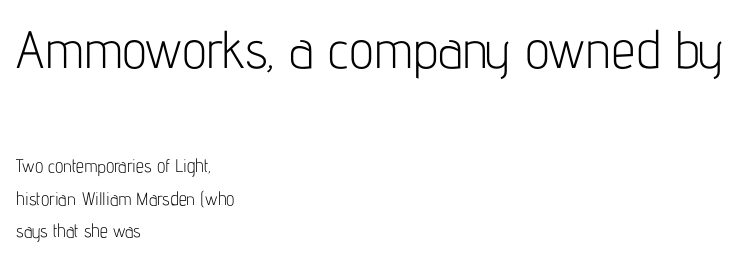
The image shows 53 px light, condensed sans-serif type, upright; set left-aligned, line spacing 1.81x, normal letter spacing, not underlined; the first (top) block is 2.94x larger; low stroke contrast and a medium x-height.
